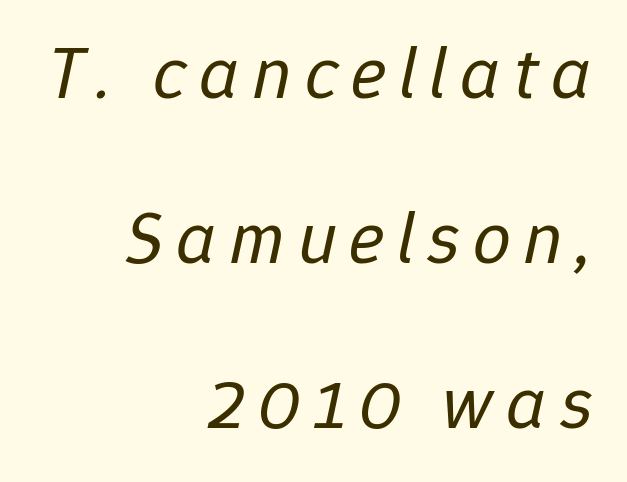
The image shows 75 px regular-weight type, italic (leaning right); set right-aligned, loose line spacing (2.2x), not underlined; low stroke contrast and a medium x-height.
